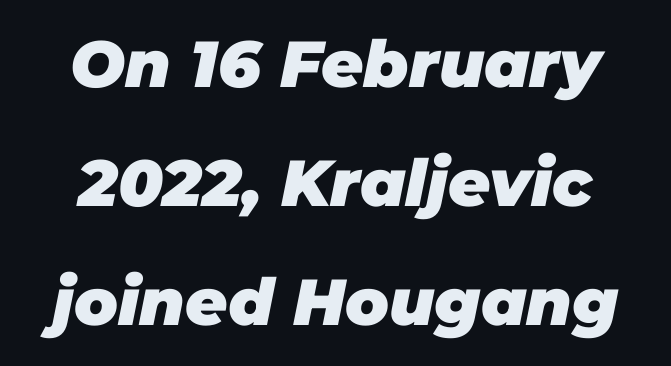
The image shows 65 px heavy type, italic (leaning right); set line spacing 1.83x, normal letter spacing, not underlined; low stroke contrast and a large x-height.
